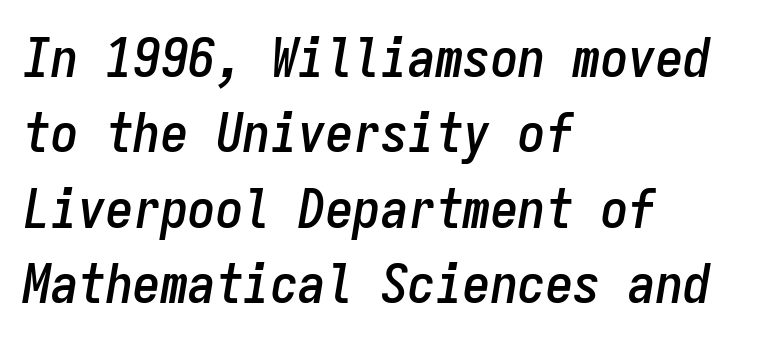
Tracking here is standard; glyphs follow each other at the usual distance. Each letter, wide or thin by design, is forced into the same width here. Slanted lettering throughout. Line beginnings align vertically; line endings do not. This block has exactly the height ordinary leading produces.
